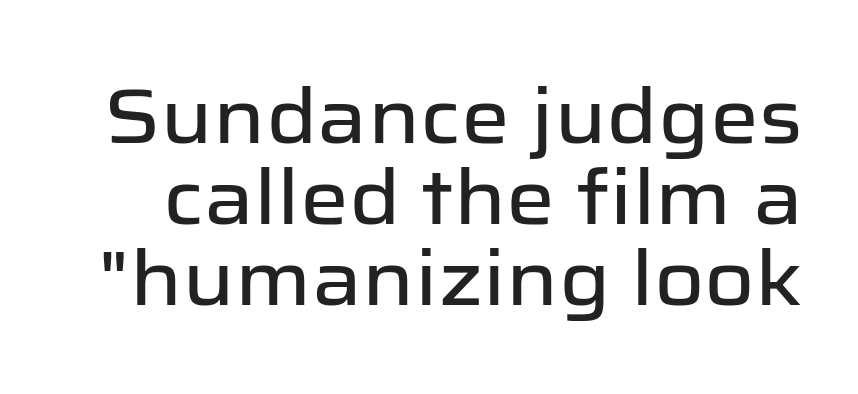
Each new line begins almost immediately beneath the previous one. Serifs: no, the terminals of the letterforms are clean. This sample uses an upright cut, with every glyph sitting square on the baseline. Underline: absent. Nobody touched the tracking dial on this one. Proportional: the letters do not fall into vertical columns.
